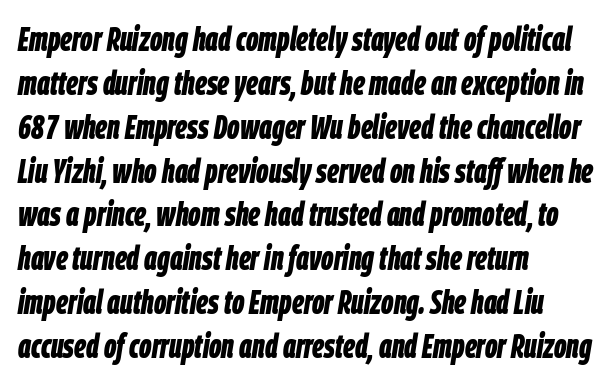
Plenty of ink on the page — the face is bold. Rows of type keep a routine distance in the vertical direction. Would a proofreader flag this as italicized? Yes. This sample uses plain, unmodified letter spacing. Casual observation: everything's shoved over to the left. Words float on clear page, feet unadorned.
